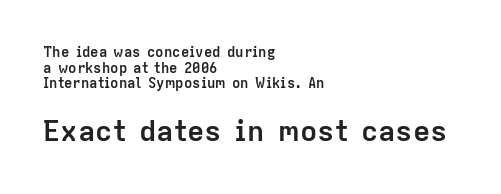
Q: Is the text bold? A: Yes.
Q: Is the text italic (slanted)? A: No, it is upright.
Q: Is the typeface a serif or a sans-serif typeface? A: Sans-serif.
Q: Is the text underlined? A: No.
Q: How is the paragraph aligned? A: Left-aligned.
Q: Is the spacing between letters normal or unusually wide? A: Normal.
Q: Is the spacing between lines tight, normal or loose? A: Tight.
Q: Which block of text is set in a larger size, the first (top) or the second (bottom)? A: The second (bottom) one.
Q: Width (condensed, normal, or wide)? A: Normal.
Q: Stroke contrast? A: Low.
Q: x-height? A: Medium.
Q: Monospaced? A: No.
